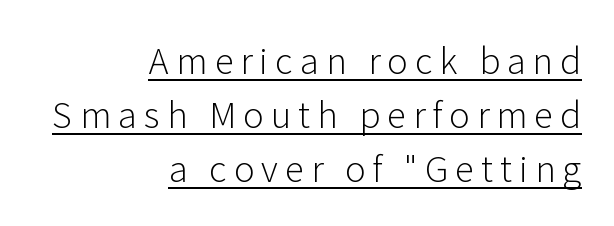
Q: Is the text bold? A: No.
Q: Is the text italic (slanted)? A: No, it is upright.
Q: Is the typeface a serif or a sans-serif typeface? A: Sans-serif.
Q: Is the text underlined? A: Yes.
Q: How is the paragraph aligned? A: Right-aligned.
Q: Is the spacing between letters normal or unusually wide? A: Unusually wide.
Q: Is the spacing between lines tight, normal or loose? A: Normal.
Q: Width (condensed, normal, or wide)? A: Normal.
Q: Stroke contrast? A: Low.
Q: x-height? A: Medium.
Q: Monospaced? A: No.
